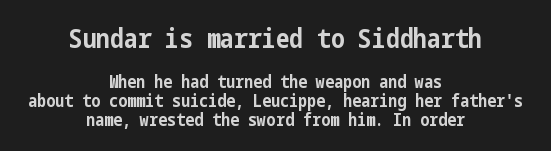
Set as a true bold cut, around the 700 mark. If you squint, the top block still reads clearly — it's the larger of the two. Only glyphs here, with clear space below each row. Every character sits straight up, as roman type does. Is the block centered? Yes — each line is placed symmetrically about the middle. Successive baselines arrive quickly, one right under another.
